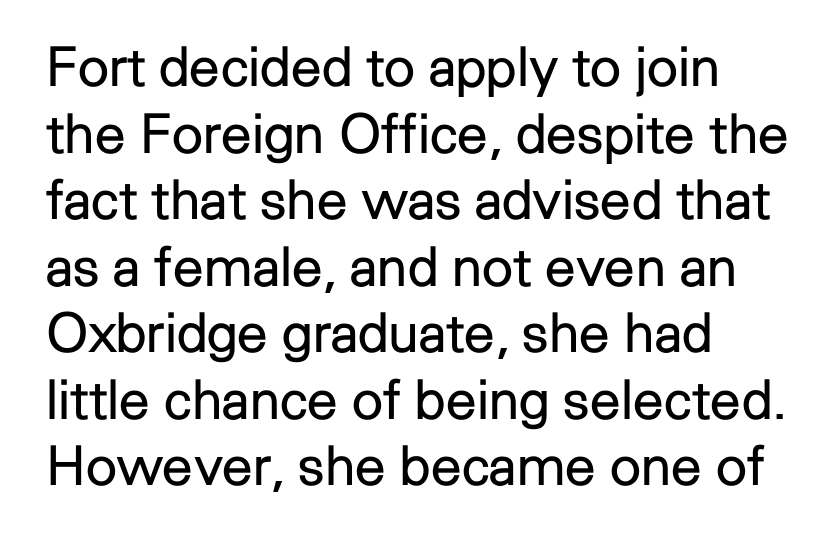
{"serif": "no", "italic": "no", "bold": "no", "weight": "regular", "width": "normal", "stroke_contrast": "low", "x_height": "medium", "monospaced": "no", "underline": "no", "align": "left", "line_spacing_ratio": 1.21, "letter_spacing": "normal", "letter_spacing_em": 0.0, "glyph_px": 55}
